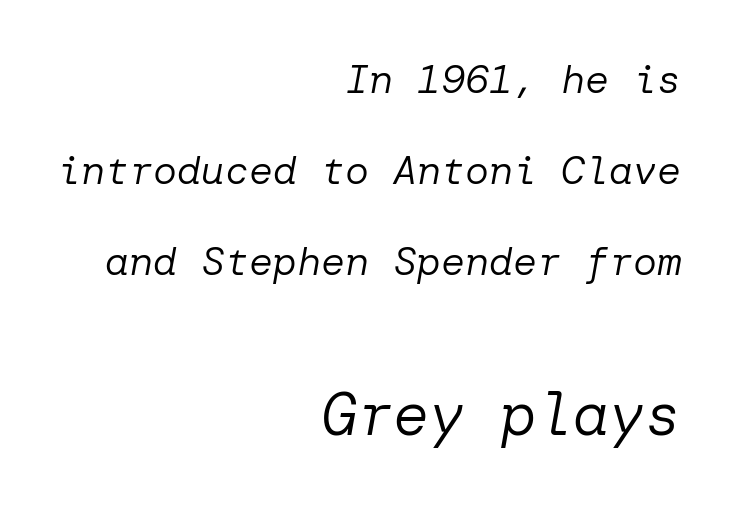
{"italic": "yes", "lean": "right", "slant_degrees": 10, "bold": "no", "weight": "regular", "width": "normal", "stroke_contrast": "low", "x_height": "medium", "underline": "no", "align": "right", "line_spacing": "loose", "line_spacing_ratio": 2.28, "letter_spacing": "normal", "letter_spacing_em": 0.0, "larger_block": "second", "size_ratio": 1.5, "glyph_px": 60}
